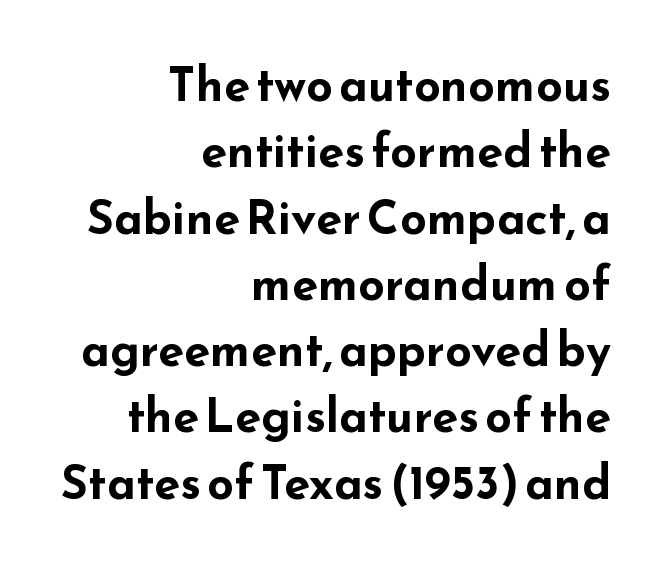
Thick stems and heavy bowls — unmistakably bold. The face used here is a sans, in the tradition of grotesques and geometrics. A bare baseline throughout the passage. Spacing verdict: proportional, widths tailored to each character.
